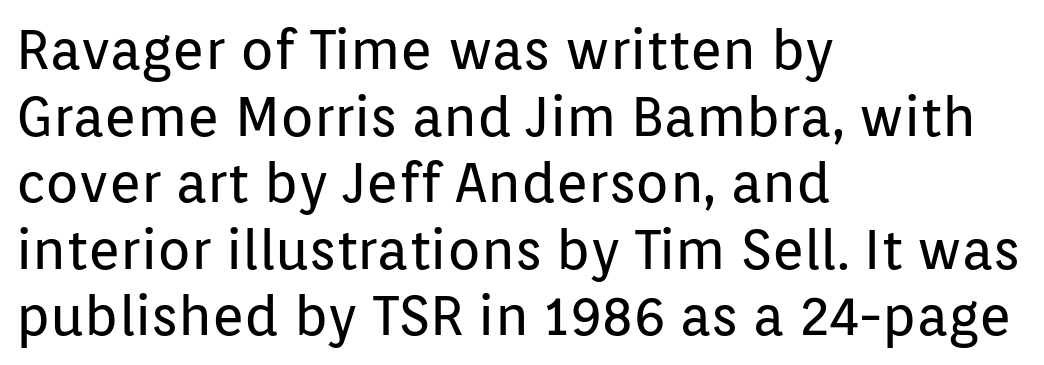
Q: Is the text bold? A: No.
Q: Is the text italic (slanted)? A: No, it is upright.
Q: Is the typeface a serif or a sans-serif typeface? A: Sans-serif.
Q: Is the text underlined? A: No.
Q: How is the paragraph aligned? A: Left-aligned.
Q: Is the spacing between letters normal or unusually wide? A: Normal.
Q: Width (condensed, normal, or wide)? A: Normal.
Q: Stroke contrast? A: Low.
Q: x-height? A: Medium.
Q: Monospaced? A: No.
